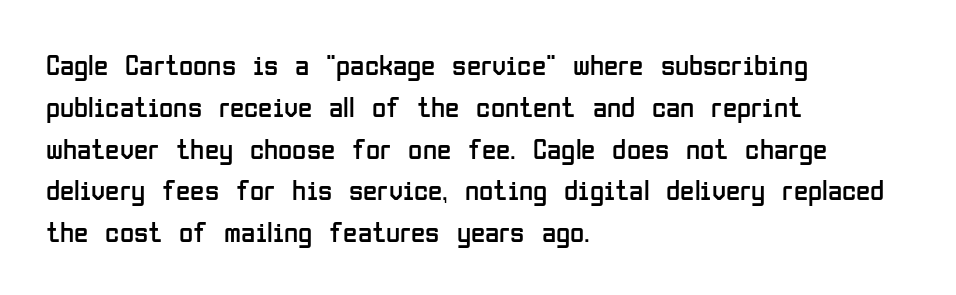
The image shows 29 px regular-weight, condensed sans-serif type, upright; set left-aligned, normal line spacing (1.44x), normal letter spacing, not underlined; low stroke contrast and a medium x-height.
